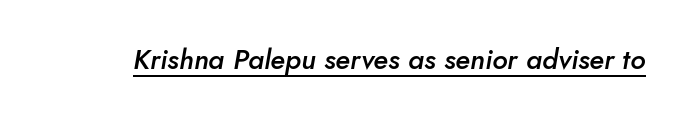
{"italic": "yes", "lean": "right", "slant_degrees": 10, "bold": "semi", "weight": "semibold", "width": "normal", "stroke_contrast": "low", "x_height": "small", "monospaced": "no", "underline": "yes", "letter_spacing": "normal", "letter_spacing_em": 0.0, "glyph_px": 28}
